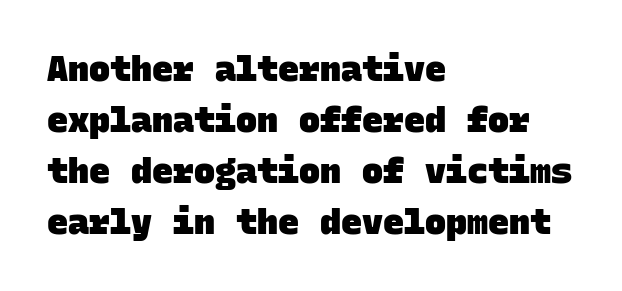
Q: Is the text bold? A: Yes.
Q: Is the typeface a serif or a sans-serif typeface? A: Sans-serif.
Q: Is the text underlined? A: No.
Q: How is the paragraph aligned? A: Left-aligned.
Q: Is the spacing between letters normal or unusually wide? A: Normal.
Q: Is the spacing between lines tight, normal or loose? A: Normal.
Q: Width (condensed, normal, or wide)? A: Normal.
Q: Stroke contrast? A: Low.
Q: x-height? A: Large.
Q: Monospaced? A: Yes.
